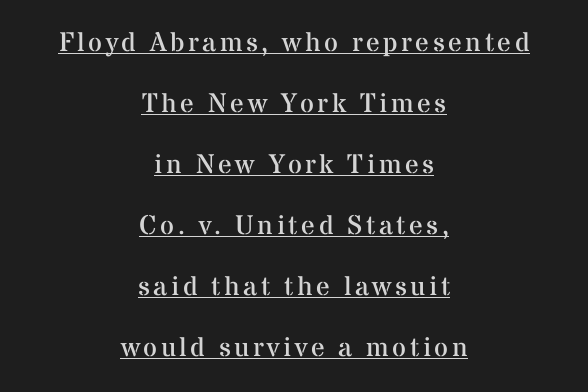
The letterforms sit at book weight or below. The rendering positions every line midway between the sides. Every word sits above its own underline. Compared with typical paragraphs, the rows here are farther apart. This sample uses an upright cut, with every glyph sitting square on the baseline.
